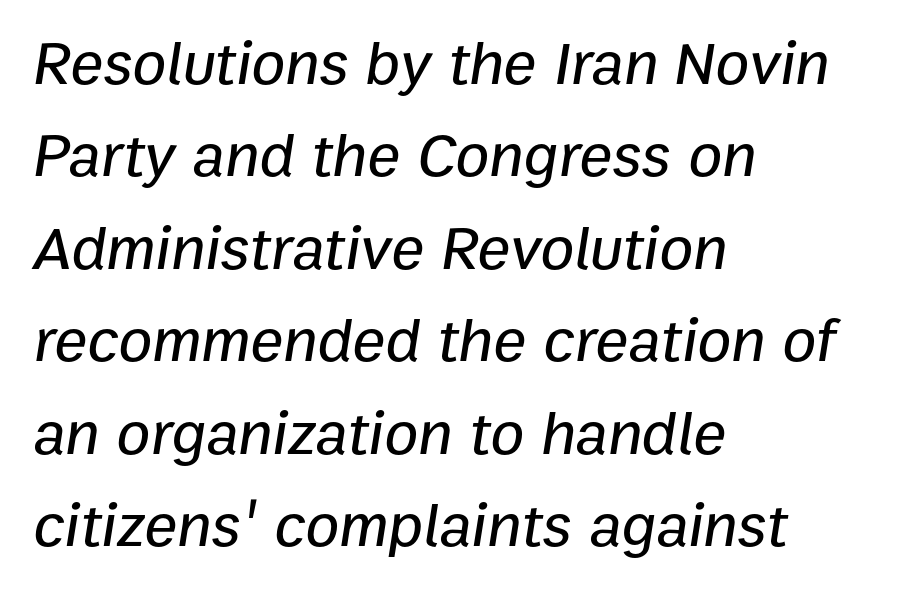
Q: Is the text italic (slanted)? A: Yes, it leans right by about 9 degrees.
Q: Is the text underlined? A: No.
Q: How is the paragraph aligned? A: Left-aligned.
Q: Is the spacing between letters normal or unusually wide? A: Normal.
Q: Is the spacing between lines tight, normal or loose? A: Normal.
Q: Width (condensed, normal, or wide)? A: Normal.
Q: Stroke contrast? A: Low.
Q: x-height? A: Medium.
Q: Monospaced? A: No.
